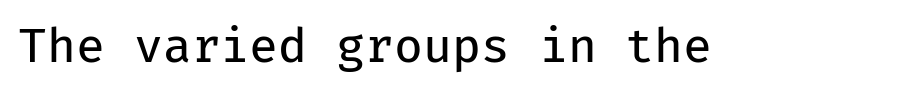
Nobody drew a line under any word here. In terms of posture, this sample is upright. Grotesque or geometric, the face here clearly has no serifs. The cut favours lightness, reaching ordinary text weight at its darkest. The face used here is monospaced, like something from a code editor.
